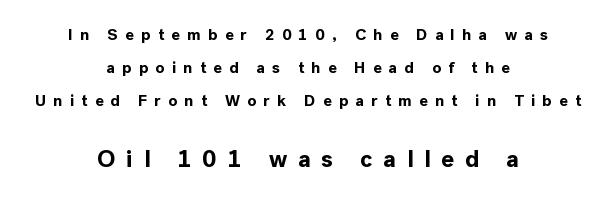
Q: Is the text bold? A: Yes.
Q: Is the text italic (slanted)? A: No, it is upright.
Q: Is the text underlined? A: No.
Q: How is the paragraph aligned? A: Centered.
Q: Is the spacing between letters normal or unusually wide? A: Unusually wide.
Q: Is the spacing between lines tight, normal or loose? A: Loose.
Q: Which block of text is set in a larger size, the first (top) or the second (bottom)? A: The second (bottom) one.
